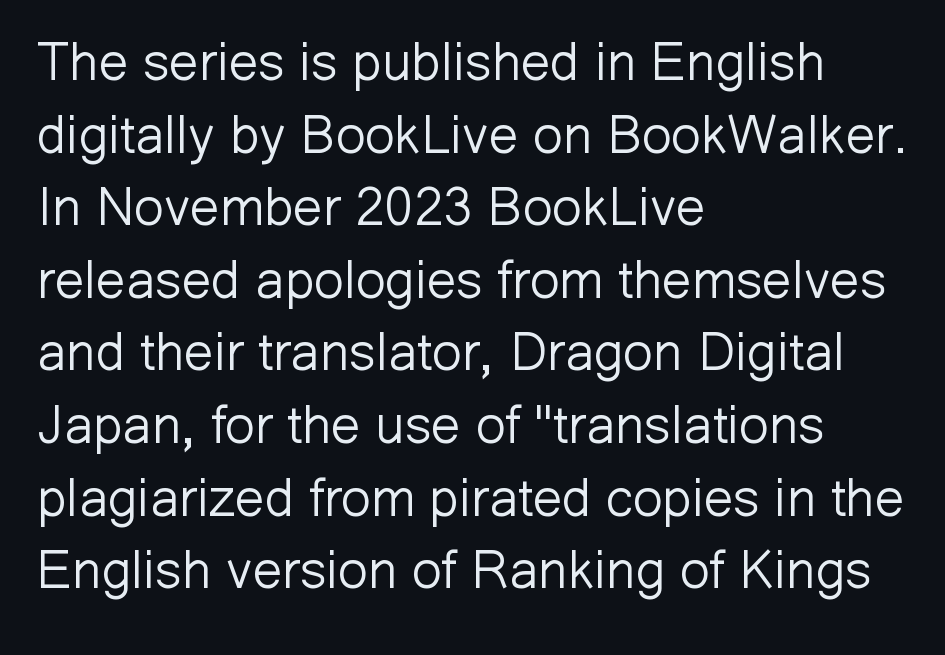
The letters carry no serifs — their stems end cleanly without finishing strokes. This is roman type, the default non-slanted kind. Beneath every word, the page is bare. These lines are rendered in a variable-pitch font. Unbolded letterforms with no extra heft. The gaps between neighbouring characters are ordinary and unremarkable.
